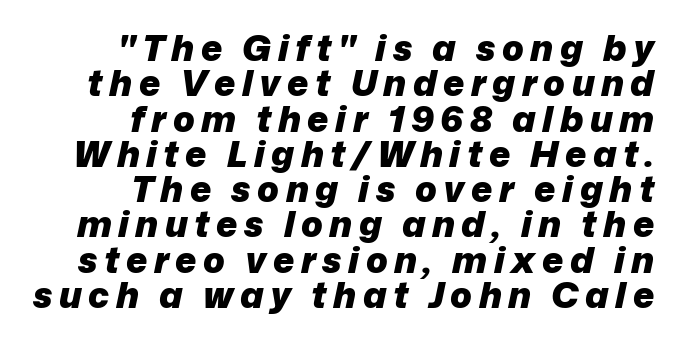
The passage shown is typed in a proportional face where columns would drift. You'd pick this weight for a headline — it's a proper bold. A flush-right, rag-left setting is used for this passage. The space between consecutive lines is stingy.
